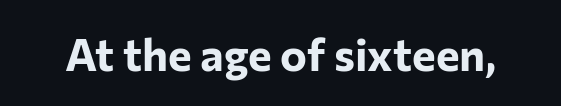
Students, note that the glyphs here touch the page at normal intervals. Varying glyph widths throughout — classic text-font behaviour. Typographically, this falls in the sans-serif category. Thick stems and heavy bowls — unmistakably bold. The letters stand straight up with perfectly vertical stems. The zone under the glyphs is completely vacant.
